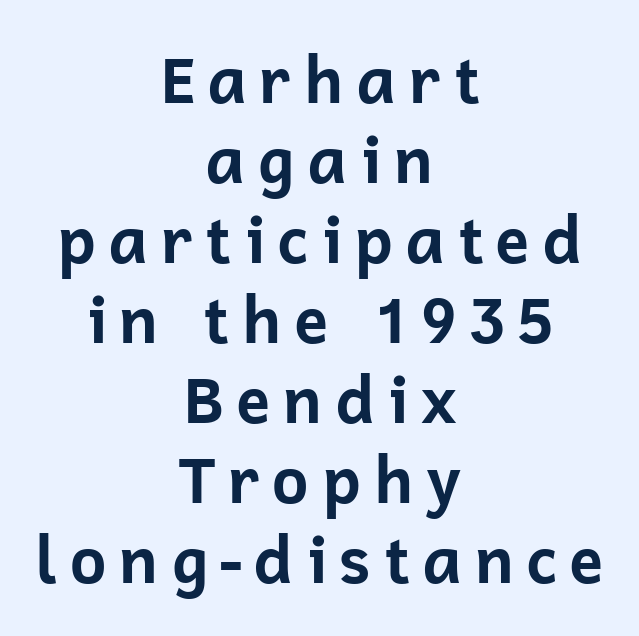
Q: Is the text bold? A: Yes.
Q: Is the text italic (slanted)? A: No, it is upright.
Q: Is the typeface a serif or a sans-serif typeface? A: Sans-serif.
Q: Is the text underlined? A: No.
Q: How is the paragraph aligned? A: Centered.
Q: Is the spacing between lines tight, normal or loose? A: Normal.
Q: Width (condensed, normal, or wide)? A: Normal.
Q: Stroke contrast? A: Low.
Q: x-height? A: Medium.
Q: Monospaced? A: No.
